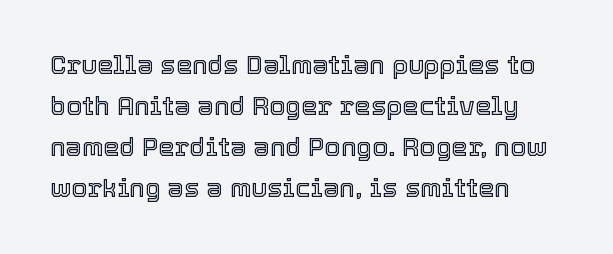
The image shows 26 px text type, upright; set left-aligned, normal line spacing (1.58x), normal letter spacing, not underlined.
